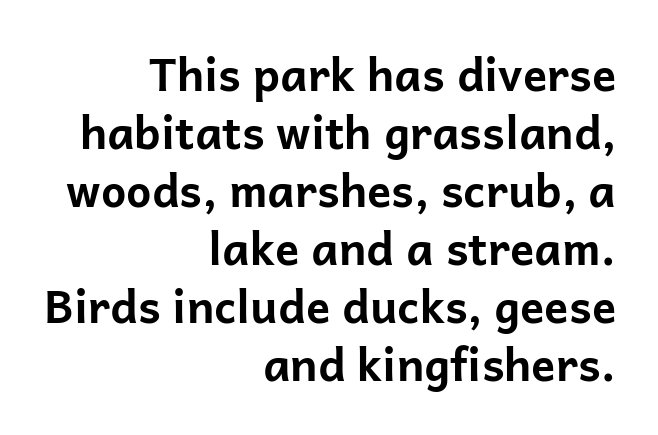
Q: Is the text bold? A: Yes.
Q: Is the text italic (slanted)? A: No, it is upright.
Q: Is the typeface a serif or a sans-serif typeface? A: Sans-serif.
Q: Is the text underlined? A: No.
Q: How is the paragraph aligned? A: Right-aligned.
Q: Is the spacing between letters normal or unusually wide? A: Normal.
Q: Is the spacing between lines tight, normal or loose? A: Normal.
Q: Width (condensed, normal, or wide)? A: Normal.
Q: Stroke contrast? A: Low.
Q: x-height? A: Medium.
Q: Monospaced? A: No.
